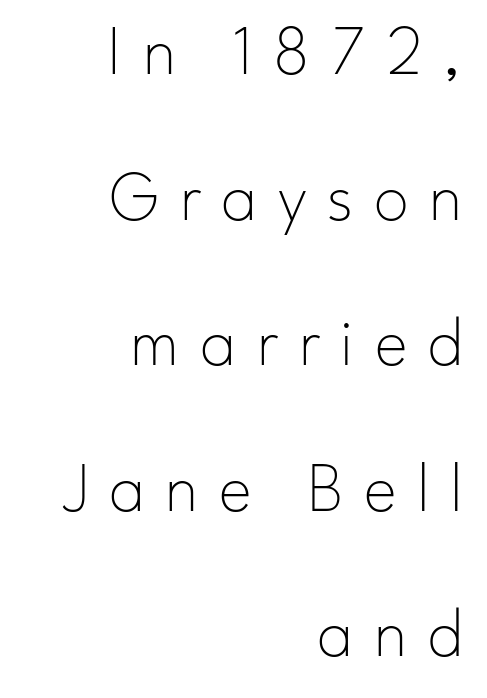
{"serif": "no", "italic": "no", "bold": "no", "weight": "thin", "width": "normal", "stroke_contrast": "low", "x_height": "small", "monospaced": "no", "underline": "no", "align": "right", "line_spacing": "loose", "line_spacing_ratio": 2.08, "letter_spacing": "wide", "letter_spacing_em": 0.29, "glyph_px": 70}
